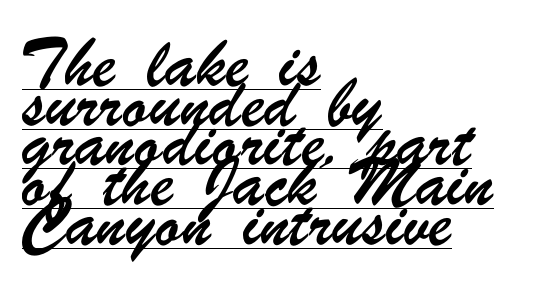
The face used here is a sans, in the tradition of grotesques and geometrics. The rendered words wear a rule along their underside. Honestly, the letter spacing is just normal — you wouldn't notice it. The paragraph shown leans on its left margin.
